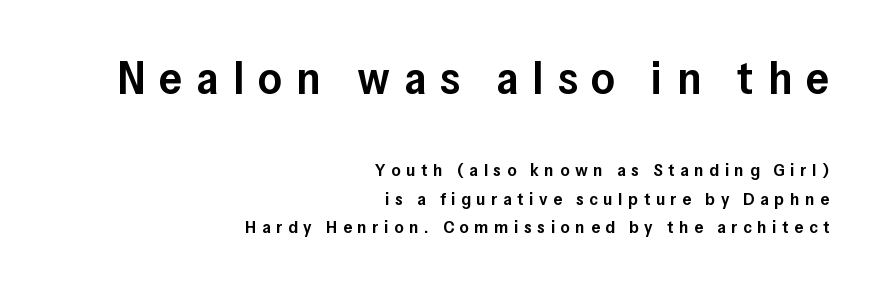
Q: Is the text bold? A: Semi-bold.
Q: Is the text italic (slanted)? A: No, it is upright.
Q: Is the typeface a serif or a sans-serif typeface? A: Sans-serif.
Q: Is the text underlined? A: No.
Q: How is the paragraph aligned? A: Right-aligned.
Q: Is the spacing between letters normal or unusually wide? A: Unusually wide.
Q: Is the spacing between lines tight, normal or loose? A: Normal.
Q: Which block of text is set in a larger size, the first (top) or the second (bottom)? A: The first (top) one.
Q: Width (condensed, normal, or wide)? A: Normal.
Q: Stroke contrast? A: Low.
Q: x-height? A: Medium.
Q: Monospaced? A: No.
